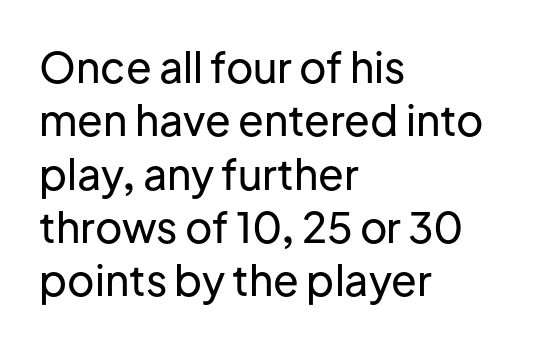
The image shows 42 px sans-serif type, upright; set left-aligned, normal line spacing (1.27x), normal letter spacing, not underlined; low stroke contrast and a medium x-height.
